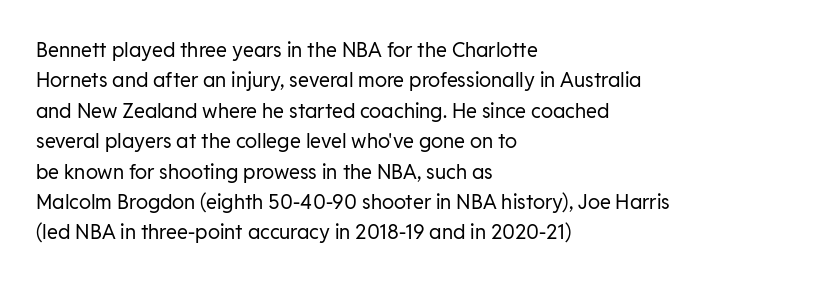
Q: Is the text bold? A: No.
Q: Is the text italic (slanted)? A: No, it is upright.
Q: Is the text underlined? A: No.
Q: How is the paragraph aligned? A: Left-aligned.
Q: Is the spacing between letters normal or unusually wide? A: Normal.
Q: Is the spacing between lines tight, normal or loose? A: Normal.
